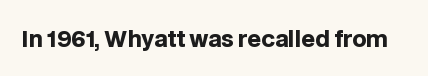
{"italic": "no", "bold": "yes", "underline": "no", "letter_spacing": "normal", "letter_spacing_em": 0.0, "glyph_px": 22}
